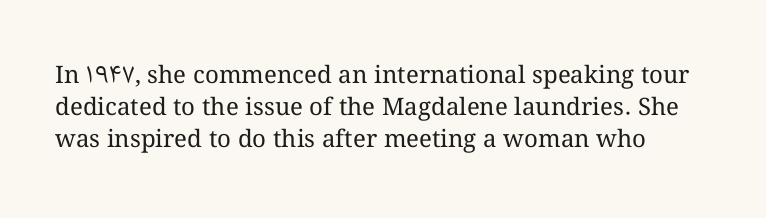
Tracking value appears to be zero — textbook default spacing. These lines sit exactly where default settings would place them. Weight class: somewhere from thin through regular. The foot of each line stays bare and open.
